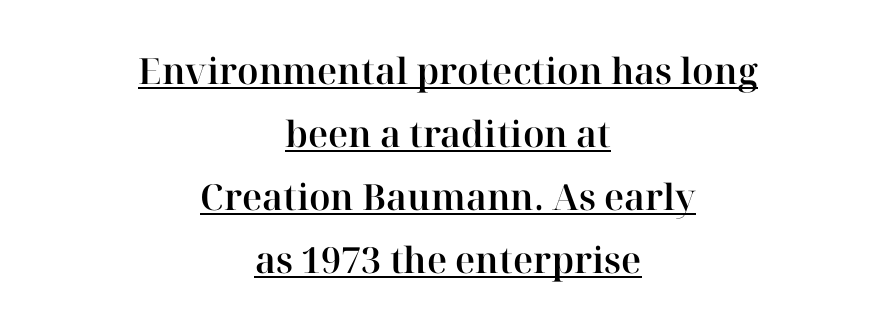
{"serif": "yes", "italic": "no", "width": "normal", "stroke_contrast": "high", "x_height": "medium", "monospaced": "no", "underline": "yes", "align": "center", "line_spacing_ratio": 1.75, "letter_spacing": "normal", "letter_spacing_em": 0.0, "glyph_px": 36}
